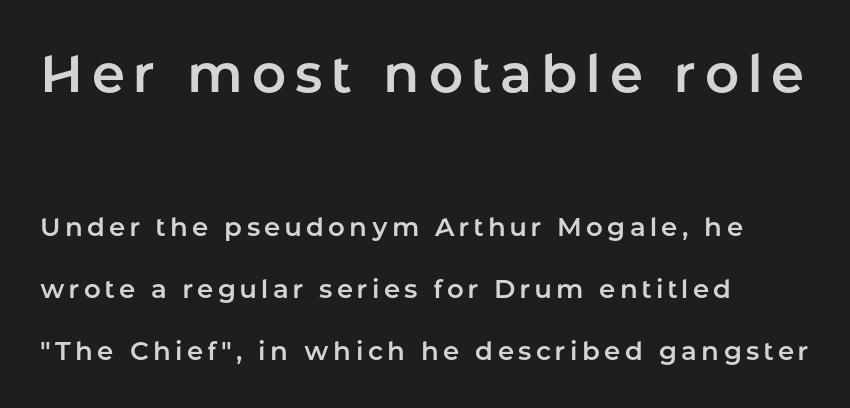
The image shows 53 px sans-serif type, upright; set left-aligned, loose line spacing (2.4x), not underlined; the first (top) block is 2.04x larger; low stroke contrast and a medium x-height.
